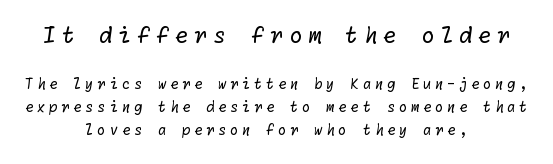
Q: Is the text bold? A: No.
Q: Is the text underlined? A: No.
Q: How is the paragraph aligned? A: Centered.
Q: Is the spacing between letters normal or unusually wide? A: Unusually wide.
Q: Is the spacing between lines tight, normal or loose? A: Normal.
Q: Which block of text is set in a larger size, the first (top) or the second (bottom)? A: The first (top) one.
